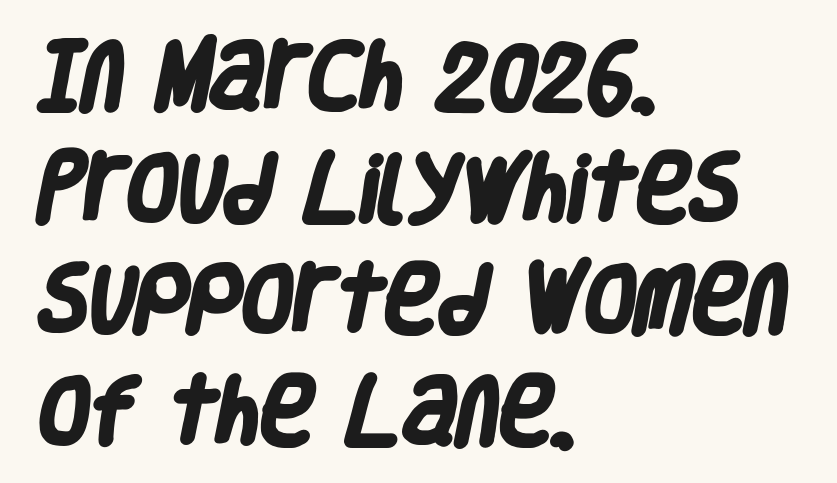
{"serif": "no", "bold": "yes", "weight": "heavy", "width": "condensed", "stroke_contrast": "low", "x_height": "large", "monospaced": "no", "underline": "no", "align": "left", "line_spacing": "normal", "line_spacing_ratio": 1.51, "letter_spacing": "normal", "letter_spacing_em": 0.0, "glyph_px": 74}
